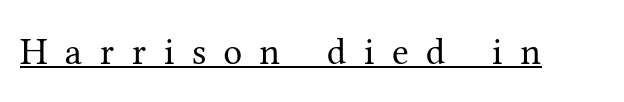
The image shows 38 px regular-weight serif type, upright; set unusually wide letter spacing (+0.46 em), underlined; medium stroke contrast and a medium x-height.
